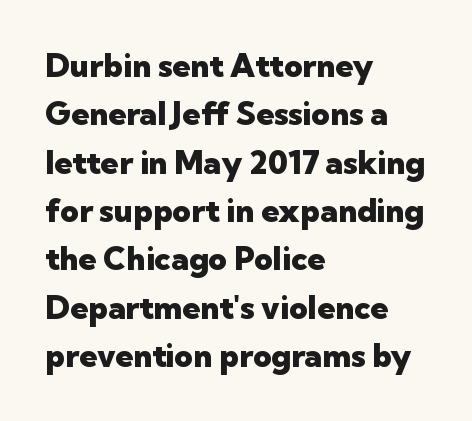
Unlike a traditional serif, this face leaves its strokes unadorned. Heavy-handed strokes throughout: this text is bold. Quick note: underline off. Characters follow at the spacing the type designer built in. This sample has the flowing, uneven cadence of proportional lettering.
